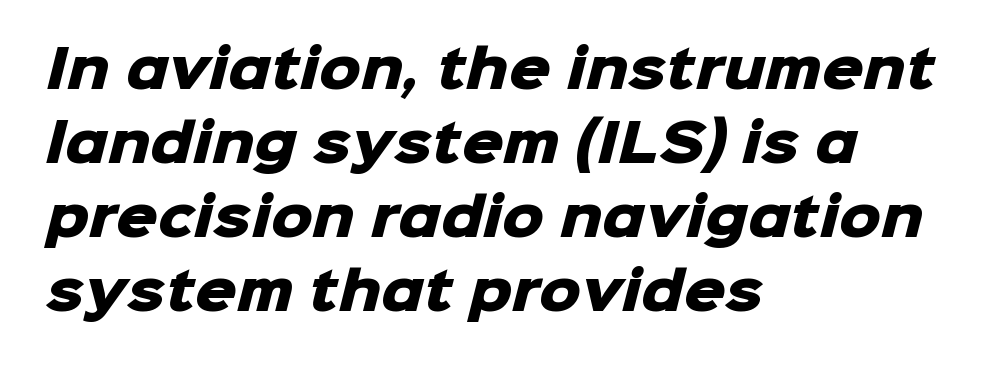
This sample keeps an unexceptional amount of space between lines. The rendering uses natural spacing where letterforms have individual widths. The rendering anchors every line to the left-hand side. Font category for this specimen: sans-serif. The line texture is even and compact thanks to regular tracking.
